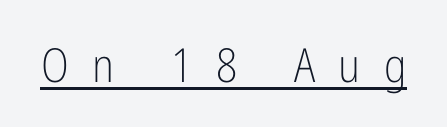
A baseline rule has been typeset under these characters. No letter is thick-stroked: the sample isn't bold. If you drew a line through each stem, it would be perfectly vertical. The type family on display is of the sans-serif kind.
